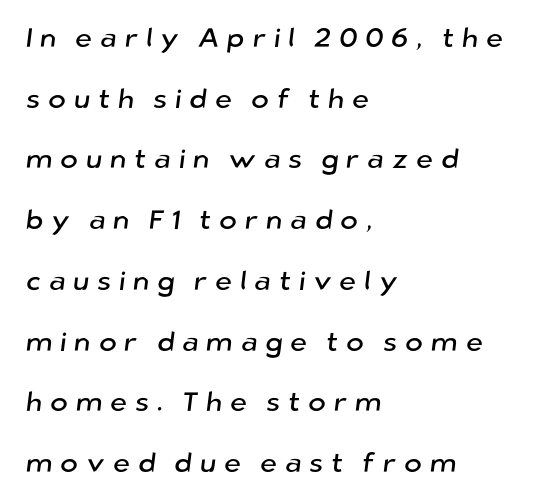
Q: Is the text underlined? A: No.
Q: How is the paragraph aligned? A: Left-aligned.
Q: Is the spacing between letters normal or unusually wide? A: Unusually wide.
Q: Is the spacing between lines tight, normal or loose? A: Loose.
